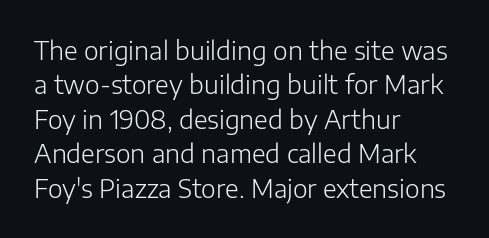
The image shows 25 px text type, upright; set left-aligned, normal line spacing (1.38x), normal letter spacing, not underlined.
